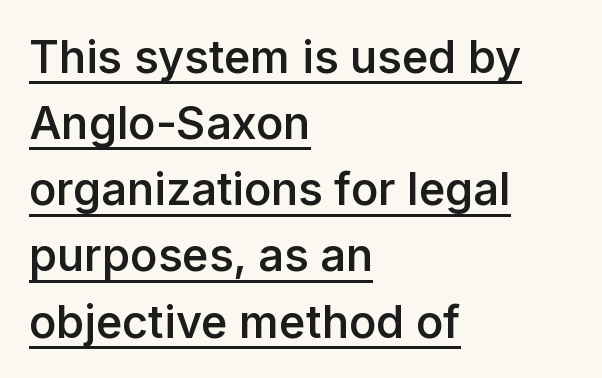
The image shows 45 px semibold sans-serif type, upright; set left-aligned, normal line spacing (1.47x), normal letter spacing, underlined; low stroke contrast and a medium x-height.
